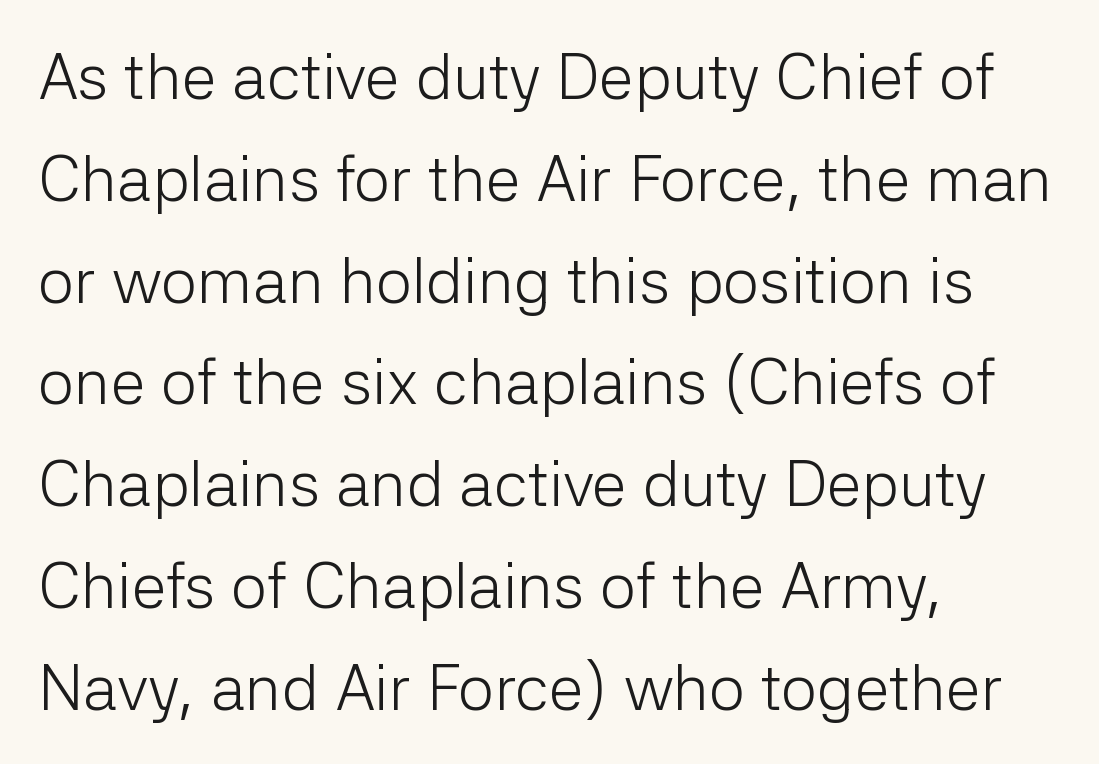
{"serif": "no", "italic": "no", "bold": "no", "weight": "light", "width": "normal", "stroke_contrast": "low", "x_height": "medium", "monospaced": "no", "underline": "no", "align": "left", "line_spacing": "normal", "line_spacing_ratio": 1.59, "letter_spacing": "normal", "letter_spacing_em": 0.0, "glyph_px": 64}
